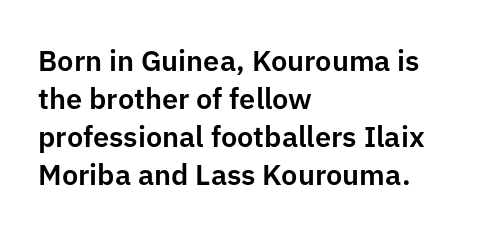
Nothing sits at the stroke ends, so this counts as sans-serif. Characters follow at the spacing the type designer built in. In terms of leading, this rendering sits right in the middle. Words float on clear page, feet unadorned. One-word summary of the alignment: left.
